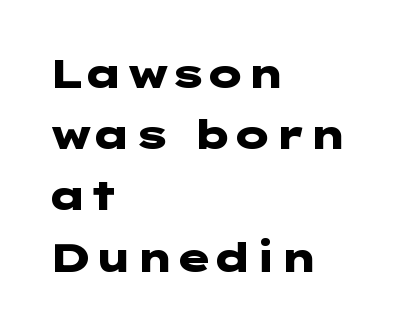
{"serif": "no", "italic": "no", "bold": "yes", "weight": "heavy", "width": "wide", "stroke_contrast": "low", "x_height": "medium", "underline": "no", "align": "left", "line_spacing": "normal", "line_spacing_ratio": 1.53, "letter_spacing": "normal", "letter_spacing_em": 0.0, "glyph_px": 40}
